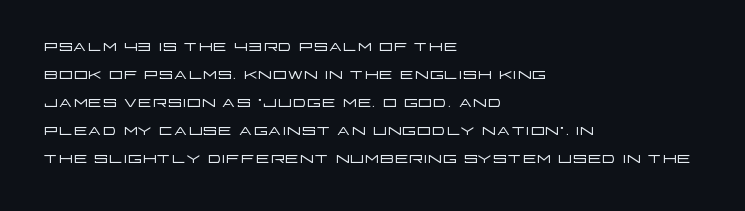
The image shows 22 px text type, upright; set left-aligned, normal line spacing (1.27x), normal letter spacing, not underlined.
